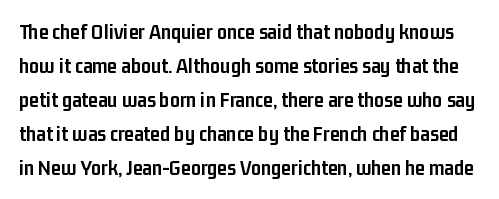
Q: Is the text bold? A: Yes.
Q: Is the text italic (slanted)? A: No, it is upright.
Q: Is the text underlined? A: No.
Q: Is the spacing between letters normal or unusually wide? A: Normal.
Q: Is the spacing between lines tight, normal or loose? A: Normal.
